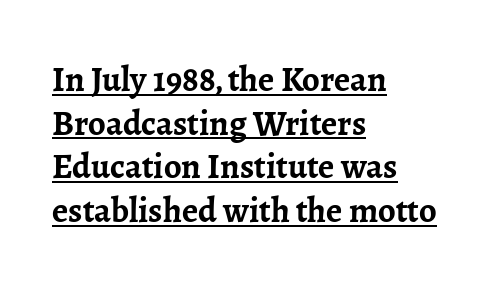
Note the varied advance widths — an 'i' is clearly narrower than an 'm'. Font category for this specimen: serif. A rule runs beneath these lines of type. Inter-character spacing is left at the font's built-in metrics. Does the leading feel generous? No, just average.
